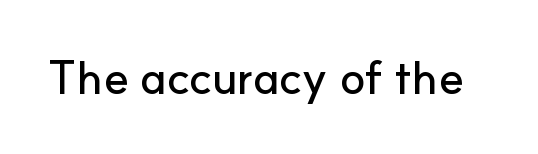
Q: Is the text italic (slanted)? A: No, it is upright.
Q: Is the typeface a serif or a sans-serif typeface? A: Sans-serif.
Q: Is the text underlined? A: No.
Q: Is the spacing between letters normal or unusually wide? A: Normal.
Q: Width (condensed, normal, or wide)? A: Normal.
Q: Stroke contrast? A: Low.
Q: x-height? A: Small.
Q: Monospaced? A: No.
